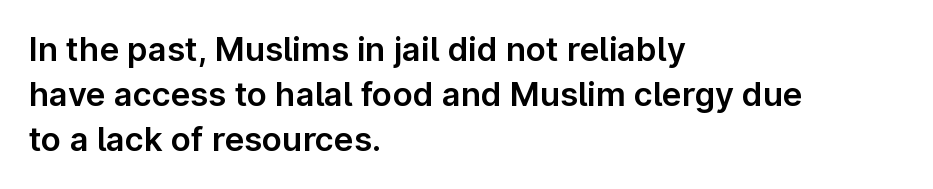
Character widths vary here, with narrow letters taking less room than wide ones. A clean baseline with only descenders dipping below it. Horizontal alignment here is leftward, the default for most running prose. How would I describe the line gaps? Plain and ordinary.
